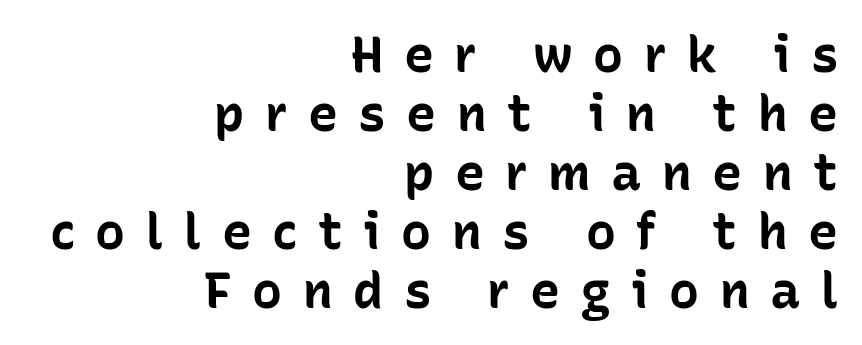
{"serif": "no", "italic": "no", "bold": "yes", "weight": "bold", "width": "normal", "stroke_contrast": "low", "x_height": "medium", "monospaced": "no", "underline": "no", "align": "right", "line_spacing_ratio": 1.18, "letter_spacing": "wide", "letter_spacing_em": 0.41, "glyph_px": 50}
